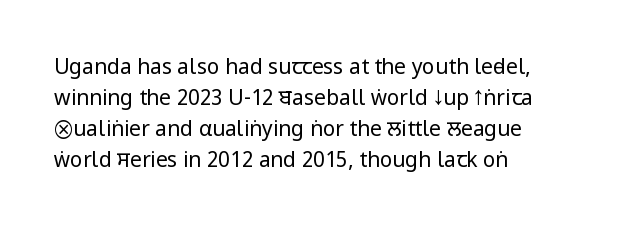
If you drew a line through each stem, it would be perfectly vertical. Leftover space on each line is placed entirely after the last word. The vertical gap from one line to the next is medium. The specimen omits any rule beneath the text block's lines.
